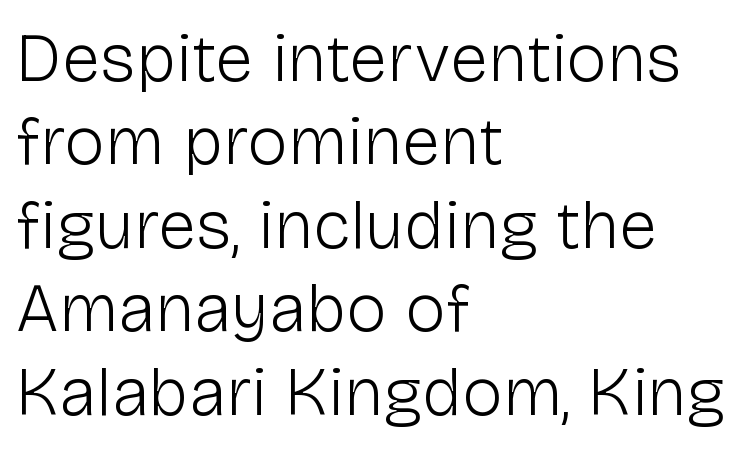
Q: Is the text bold? A: No.
Q: Is the text italic (slanted)? A: No, it is upright.
Q: Is the typeface a serif or a sans-serif typeface? A: Sans-serif.
Q: Is the text underlined? A: No.
Q: How is the paragraph aligned? A: Left-aligned.
Q: Is the spacing between letters normal or unusually wide? A: Normal.
Q: Width (condensed, normal, or wide)? A: Normal.
Q: Stroke contrast? A: Low.
Q: x-height? A: Medium.
Q: Monospaced? A: No.
